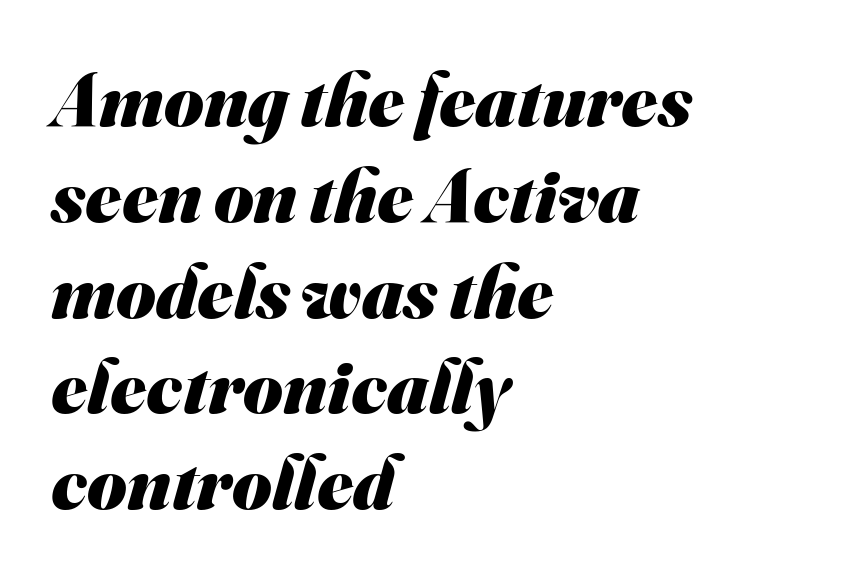
Q: Is the text bold? A: Yes.
Q: Is the typeface a serif or a sans-serif typeface? A: Sans-serif.
Q: Is the text underlined? A: No.
Q: How is the paragraph aligned? A: Left-aligned.
Q: Is the spacing between letters normal or unusually wide? A: Normal.
Q: Is the spacing between lines tight, normal or loose? A: Normal.
Q: Width (condensed, normal, or wide)? A: Normal.
Q: Stroke contrast? A: Medium.
Q: x-height? A: Small.
Q: Monospaced? A: No.
